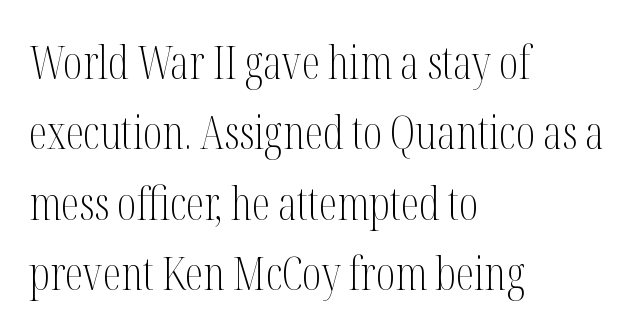
{"serif": "yes", "italic": "no", "bold": "no", "weight": "light", "width": "condensed", "stroke_contrast": "medium", "x_height": "medium", "monospaced": "no", "underline": "no", "align": "left", "line_spacing": "normal", "line_spacing_ratio": 1.53, "letter_spacing": "normal", "letter_spacing_em": 0.0, "glyph_px": 46}
